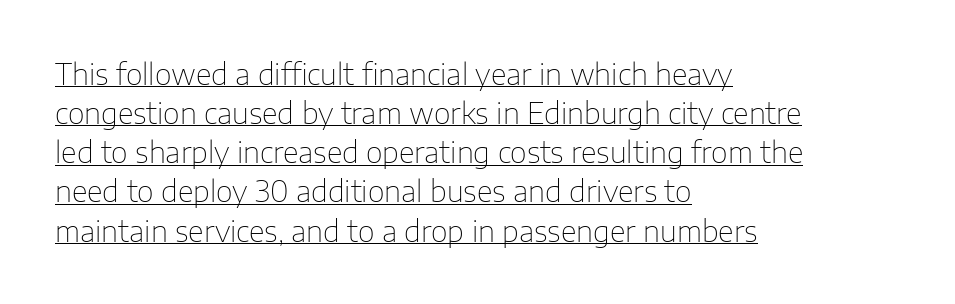
Q: Is the text bold? A: No.
Q: Is the text italic (slanted)? A: No, it is upright.
Q: Is the typeface a serif or a sans-serif typeface? A: Sans-serif.
Q: Is the text underlined? A: Yes.
Q: How is the paragraph aligned? A: Left-aligned.
Q: Is the spacing between letters normal or unusually wide? A: Normal.
Q: Is the spacing between lines tight, normal or loose? A: Normal.
Q: Width (condensed, normal, or wide)? A: Normal.
Q: Stroke contrast? A: Low.
Q: x-height? A: Medium.
Q: Monospaced? A: No.
